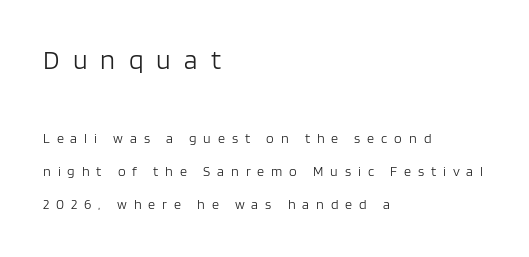
{"italic": "no", "bold": "no", "underline": "no", "align": "left", "line_spacing": "loose", "line_spacing_ratio": 2.38, "letter_spacing": "wide", "letter_spacing_em": 0.49, "larger_block": "first", "size_ratio": 1.93, "glyph_px": 27}
